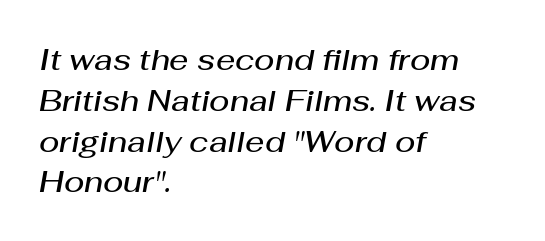
Q: Is the text bold? A: Semi-bold.
Q: Is the text italic (slanted)? A: Yes, it leans right by about 10 degrees.
Q: Is the text underlined? A: No.
Q: How is the paragraph aligned? A: Left-aligned.
Q: Is the spacing between letters normal or unusually wide? A: Normal.
Q: Is the spacing between lines tight, normal or loose? A: Normal.
Q: Width (condensed, normal, or wide)? A: Normal.
Q: Stroke contrast? A: Medium.
Q: x-height? A: Medium.
Q: Monospaced? A: No.
